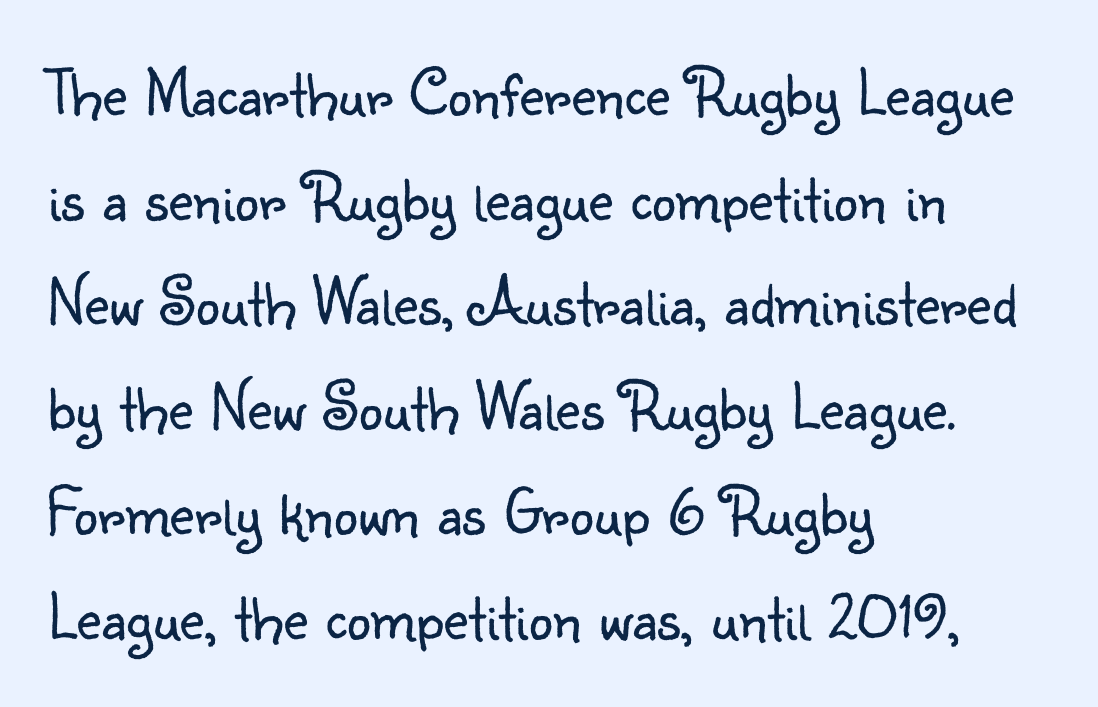
{"serif": "no", "italic": "no", "bold": "no", "weight": "light", "width": "normal", "stroke_contrast": "low", "x_height": "small", "monospaced": "no", "underline": "no", "align": "left", "line_spacing": "normal", "line_spacing_ratio": 1.54, "letter_spacing": "normal", "letter_spacing_em": 0.0, "glyph_px": 68}
